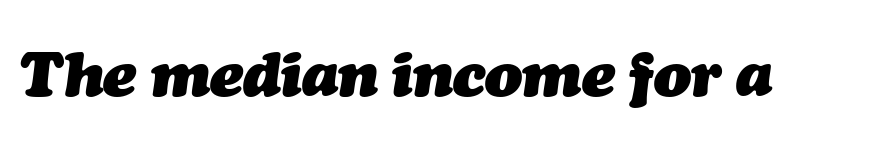
{"italic": "yes", "lean": "right", "slant_degrees": 7, "bold": "yes", "weight": "heavy", "width": "normal", "stroke_contrast": "medium", "x_height": "medium", "monospaced": "no", "underline": "no", "letter_spacing": "normal", "letter_spacing_em": 0.0, "glyph_px": 62}
